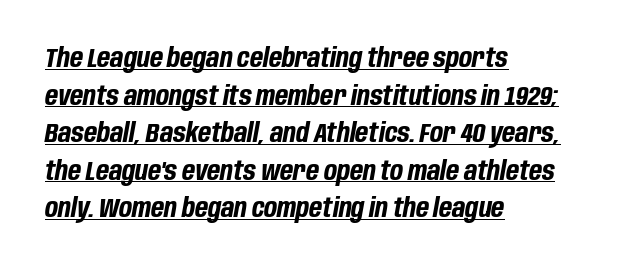
{"italic": "yes", "lean": "right", "slant_degrees": 10, "bold": "yes", "underline": "yes", "align": "left", "line_spacing": "normal", "line_spacing_ratio": 1.39, "letter_spacing": "normal", "letter_spacing_em": 0.0, "glyph_px": 27}
